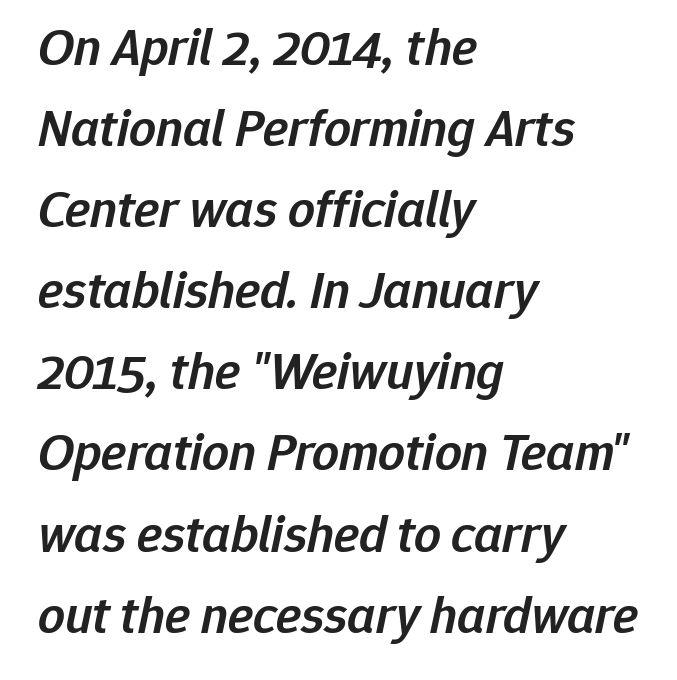
{"italic": "yes", "lean": "right", "slant_degrees": 12, "bold": "semi", "weight": "semibold", "width": "normal", "stroke_contrast": "low", "x_height": "medium", "monospaced": "no", "underline": "no", "align": "left", "line_spacing": "normal", "line_spacing_ratio": 1.53, "letter_spacing": "normal", "letter_spacing_em": 0.0, "glyph_px": 53}
